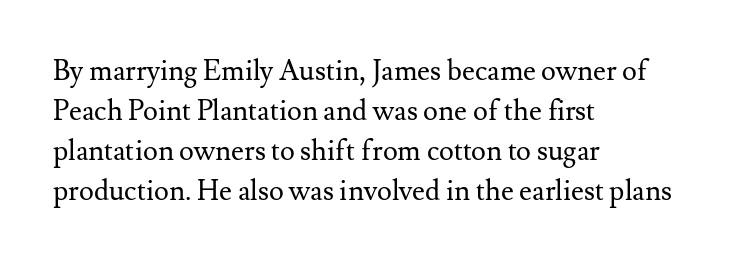
Q: Is the text bold? A: No.
Q: Is the text italic (slanted)? A: No, it is upright.
Q: Is the typeface a serif or a sans-serif typeface? A: Serif.
Q: Is the text underlined? A: No.
Q: How is the paragraph aligned? A: Left-aligned.
Q: Is the spacing between letters normal or unusually wide? A: Normal.
Q: Is the spacing between lines tight, normal or loose? A: Normal.
Q: Width (condensed, normal, or wide)? A: Normal.
Q: Stroke contrast? A: Medium.
Q: x-height? A: Small.
Q: Monospaced? A: No.
